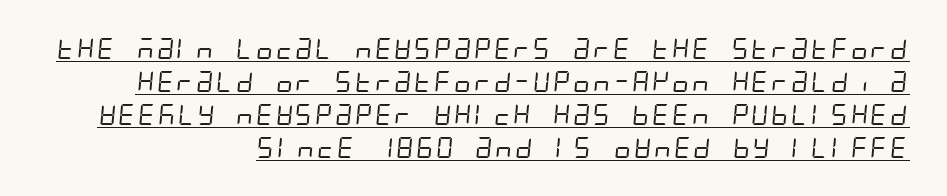
Does the leading feel generous? No, just average. Teacher's note: observe the even right margin — that is flush-right alignment. What stands out about the letter spacing? Nothing — it is the standard amount. Heft: none added — not bold. These characters rest on top of a visible drawn line.
